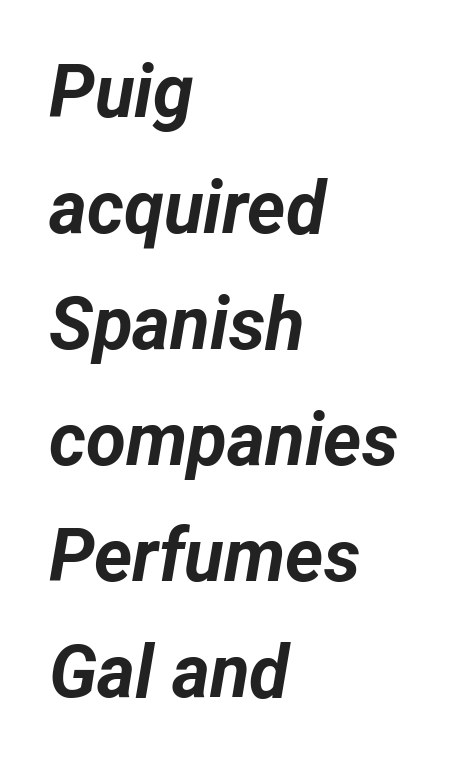
Q: Is the text bold? A: Yes.
Q: Is the text italic (slanted)? A: Yes, it leans right by about 12 degrees.
Q: Is the text underlined? A: No.
Q: How is the paragraph aligned? A: Left-aligned.
Q: Is the spacing between letters normal or unusually wide? A: Normal.
Q: Is the spacing between lines tight, normal or loose? A: Normal.
Q: Width (condensed, normal, or wide)? A: Normal.
Q: Stroke contrast? A: Low.
Q: x-height? A: Medium.
Q: Monospaced? A: No.
